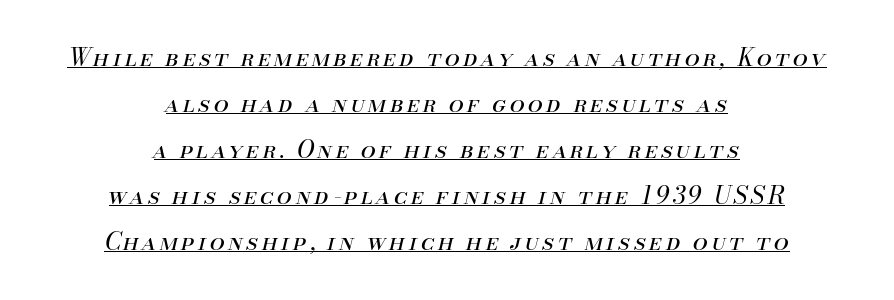
{"italic": "yes", "lean": "right", "slant_degrees": 13, "bold": "no", "underline": "yes", "align": "center", "line_spacing": "loose", "line_spacing_ratio": 1.92, "glyph_px": 24}
